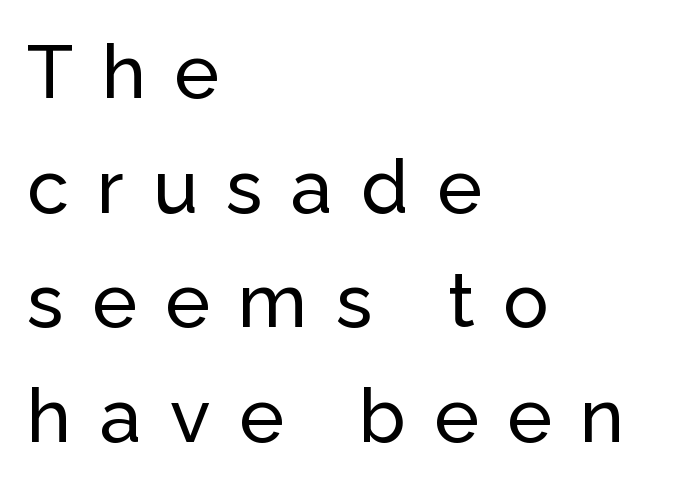
Each row of text sits above clean, open space. Tall strokes in this sample are plumb rather than angled. The passage shown is typed in a proportional face where columns would drift. The compositor pushed each line to the left boundary. This sample keeps an unexceptional amount of space between lines.
